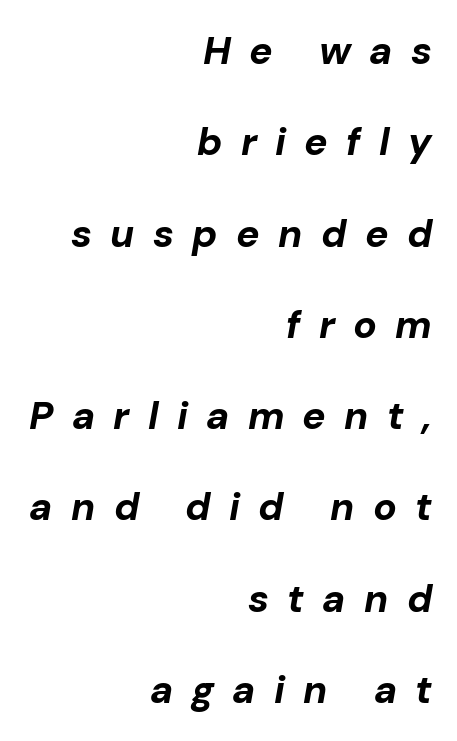
{"italic": "yes", "lean": "right", "slant_degrees": 10, "bold": "yes", "weight": "bold", "width": "normal", "stroke_contrast": "low", "x_height": "medium", "monospaced": "no", "underline": "no", "align": "right", "line_spacing": "loose", "line_spacing_ratio": 2.34, "letter_spacing": "wide", "letter_spacing_em": 0.47, "glyph_px": 39}
